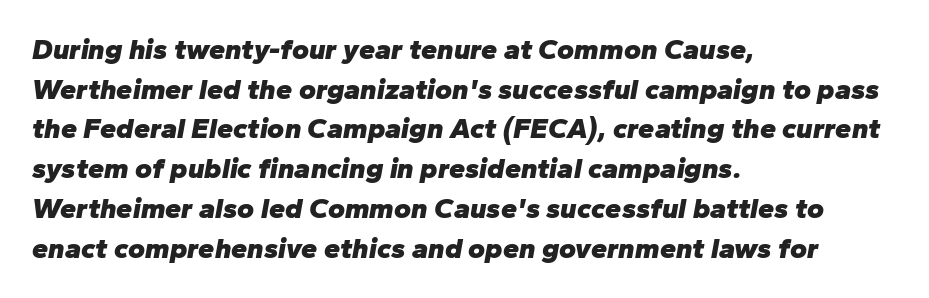
{"italic": "yes", "lean": "right", "slant_degrees": 10, "bold": "yes", "weight": "heavy", "width": "normal", "stroke_contrast": "low", "x_height": "medium", "monospaced": "no", "underline": "no", "align": "left", "line_spacing": "normal", "line_spacing_ratio": 1.37, "letter_spacing": "normal", "letter_spacing_em": 0.0, "glyph_px": 29}
